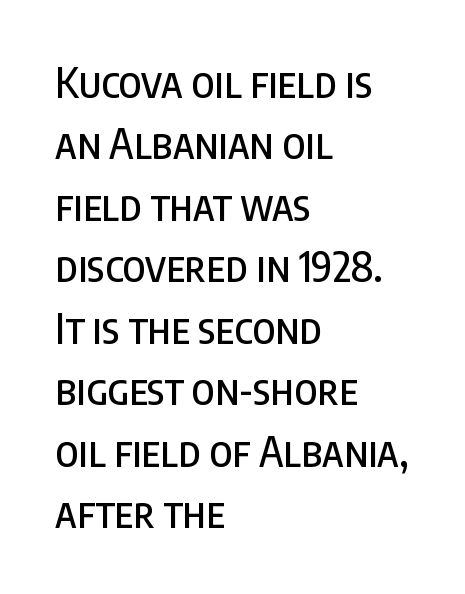
Q: Is the text italic (slanted)? A: No, it is upright.
Q: Is the typeface a serif or a sans-serif typeface? A: Sans-serif.
Q: Is the text underlined? A: No.
Q: How is the paragraph aligned? A: Left-aligned.
Q: Is the spacing between letters normal or unusually wide? A: Normal.
Q: Is the spacing between lines tight, normal or loose? A: Normal.
Q: Width (condensed, normal, or wide)? A: Condensed.
Q: Stroke contrast? A: Low.
Q: x-height? A: Large.
Q: Monospaced? A: No.
